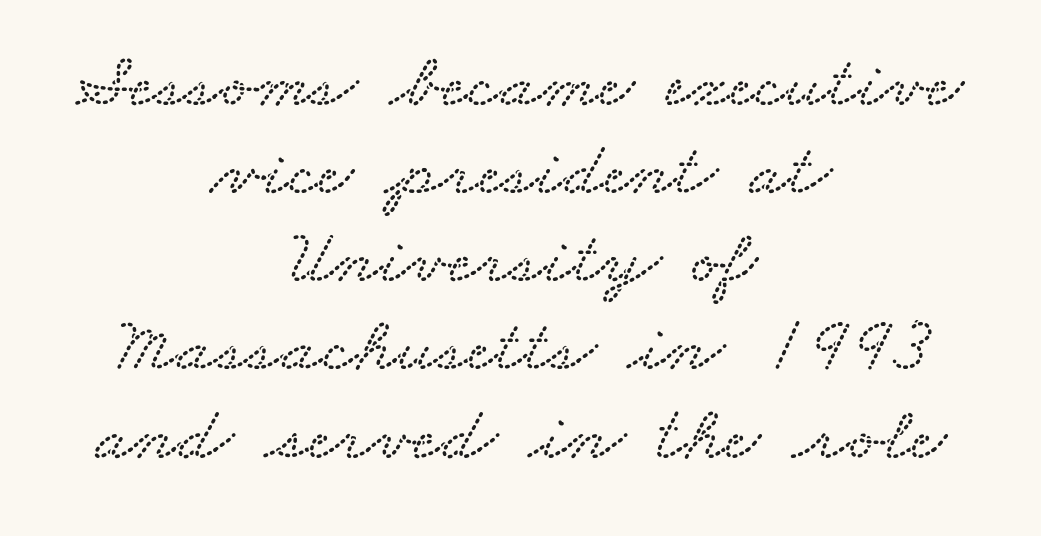
What stands out about the letter spacing? Nothing — it is the standard amount. This sample has the flowing, uneven cadence of proportional lettering. The paragraph shown floats in the horizontal middle. Descenders hang freely into open space. Rows of type sit shoulder to shoulder in the vertical direction.
